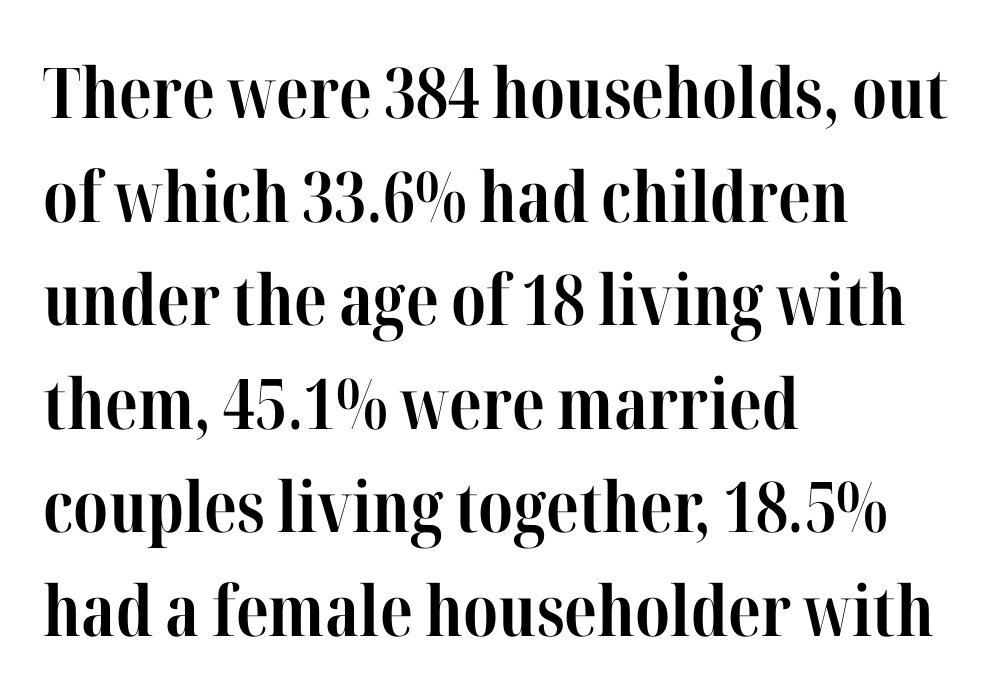
The image shows 70 px bold, condensed serif type, upright; set left-aligned, normal line spacing (1.48x), normal letter spacing, not underlined; high stroke contrast and a medium x-height.
